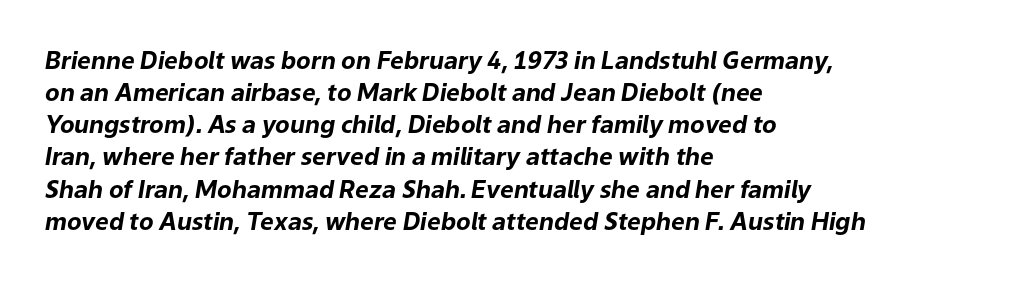
The image shows 24 px bold type, italic (leaning right); set left-aligned, normal line spacing (1.34x), normal letter spacing, not underlined.
